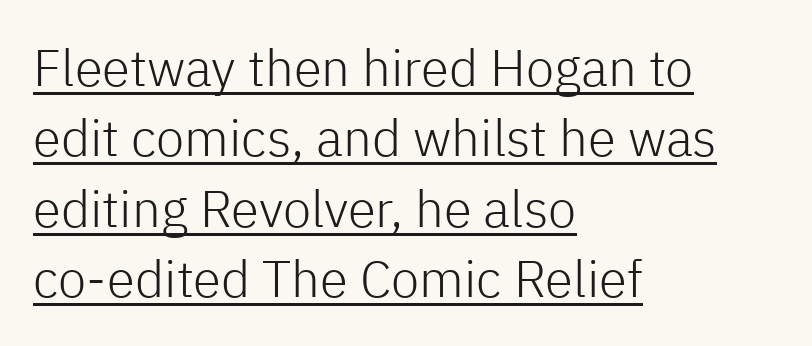
Q: Is the text bold? A: No.
Q: Is the text italic (slanted)? A: No, it is upright.
Q: Is the typeface a serif or a sans-serif typeface? A: Sans-serif.
Q: Is the text underlined? A: Yes.
Q: How is the paragraph aligned? A: Left-aligned.
Q: Is the spacing between letters normal or unusually wide? A: Normal.
Q: Is the spacing between lines tight, normal or loose? A: Normal.
Q: Width (condensed, normal, or wide)? A: Normal.
Q: Stroke contrast? A: Low.
Q: x-height? A: Medium.
Q: Monospaced? A: No.
